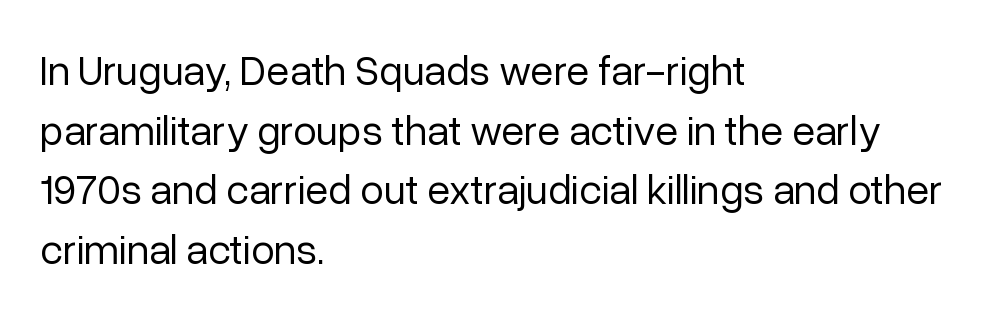
{"serif": "no", "italic": "no", "bold": "no", "weight": "regular", "width": "normal", "stroke_contrast": "low", "x_height": "medium", "monospaced": "no", "underline": "no", "align": "left", "line_spacing": "normal", "line_spacing_ratio": 1.42, "letter_spacing": "normal", "letter_spacing_em": 0.0, "glyph_px": 42}
